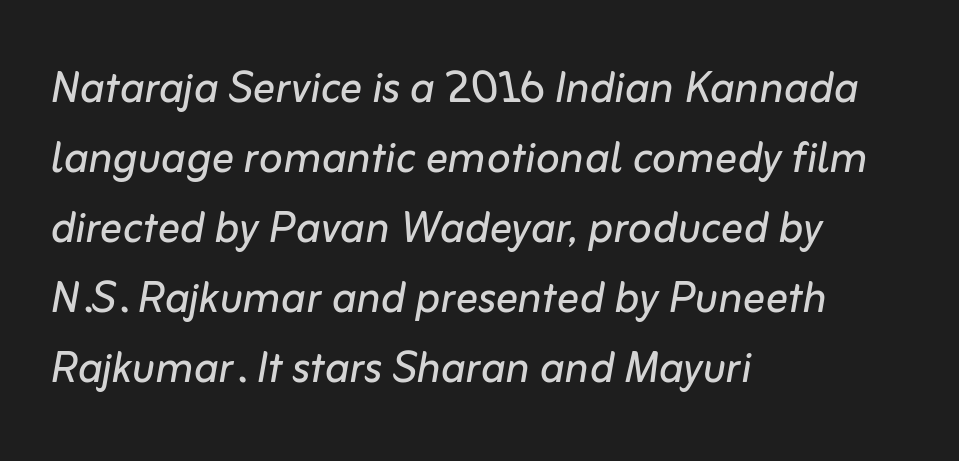
{"italic": "yes", "lean": "right", "slant_degrees": 10, "bold": "no", "weight": "regular", "width": "normal", "stroke_contrast": "low", "x_height": "medium", "monospaced": "no", "underline": "no", "align": "left", "line_spacing": "normal", "line_spacing_ratio": 1.25, "letter_spacing": "normal", "letter_spacing_em": 0.0, "glyph_px": 56}
